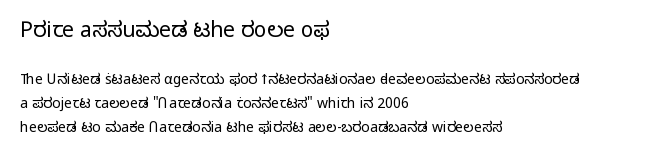
{"italic": "no", "bold": "no", "underline": "no", "align": "left", "line_spacing": "normal", "line_spacing_ratio": 1.69, "letter_spacing": "normal", "letter_spacing_em": 0.0, "larger_block": "first", "size_ratio": 1.5, "glyph_px": 21}
